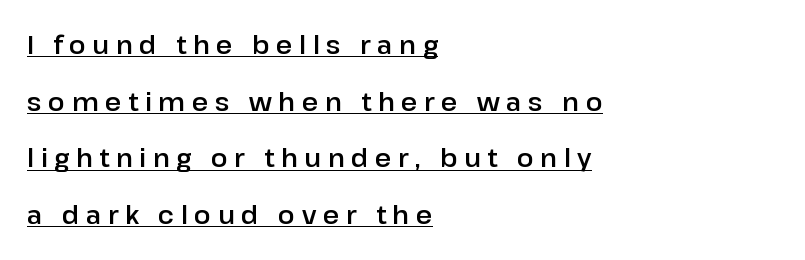
The axis of the letterforms is exactly vertical. You could only call the tracking loose — the letters float apart. The rendering anchors every line to the left-hand side. Underline: present. Line spacing here is loose.
